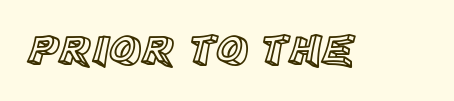
The image shows 44 px text type; set normal letter spacing, not underlined; a large x-height.
